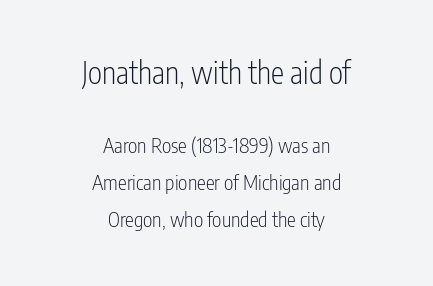
Q: Is the text bold? A: No.
Q: Is the text italic (slanted)? A: No, it is upright.
Q: Is the typeface a serif or a sans-serif typeface? A: Sans-serif.
Q: Is the text underlined? A: No.
Q: How is the paragraph aligned? A: Centered.
Q: Is the spacing between letters normal or unusually wide? A: Normal.
Q: Which block of text is set in a larger size, the first (top) or the second (bottom)? A: The first (top) one.
Q: Width (condensed, normal, or wide)? A: Condensed.
Q: Stroke contrast? A: Low.
Q: x-height? A: Medium.
Q: Monospaced? A: No.
